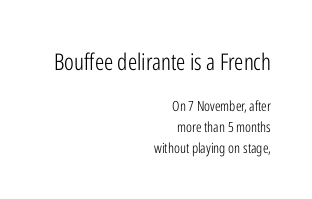
The image shows 23 px text type, upright; set right-aligned, normal line spacing (1.48x), normal letter spacing, not underlined; the first (top) block is 1.64x larger.
